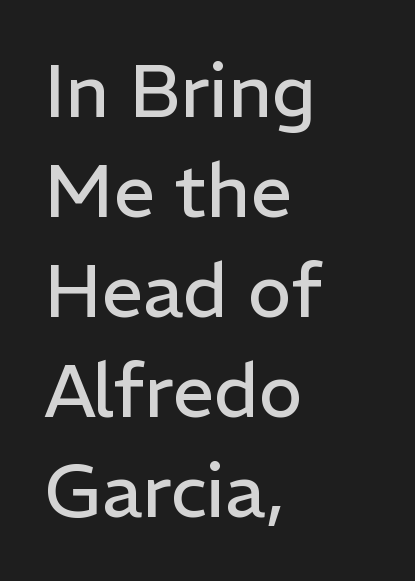
Q: Is the text bold? A: No.
Q: Is the text italic (slanted)? A: No, it is upright.
Q: Is the typeface a serif or a sans-serif typeface? A: Sans-serif.
Q: Is the text underlined? A: No.
Q: How is the paragraph aligned? A: Left-aligned.
Q: Is the spacing between letters normal or unusually wide? A: Normal.
Q: Is the spacing between lines tight, normal or loose? A: Normal.
Q: Width (condensed, normal, or wide)? A: Normal.
Q: Stroke contrast? A: Low.
Q: x-height? A: Medium.
Q: Monospaced? A: No.
